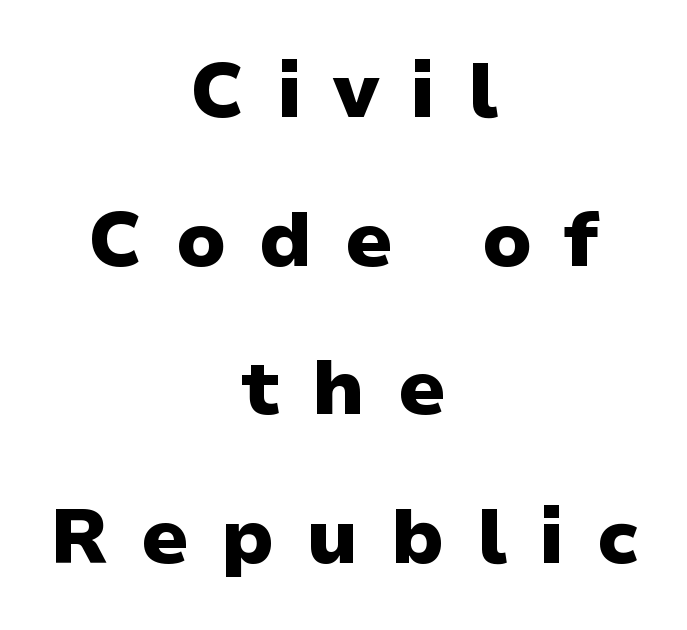
The image shows 77 px heavy, wide sans-serif type, upright; set centered, loose line spacing (1.93x), unusually wide letter spacing (+0.41 em), not underlined; low stroke contrast and a medium x-height.
